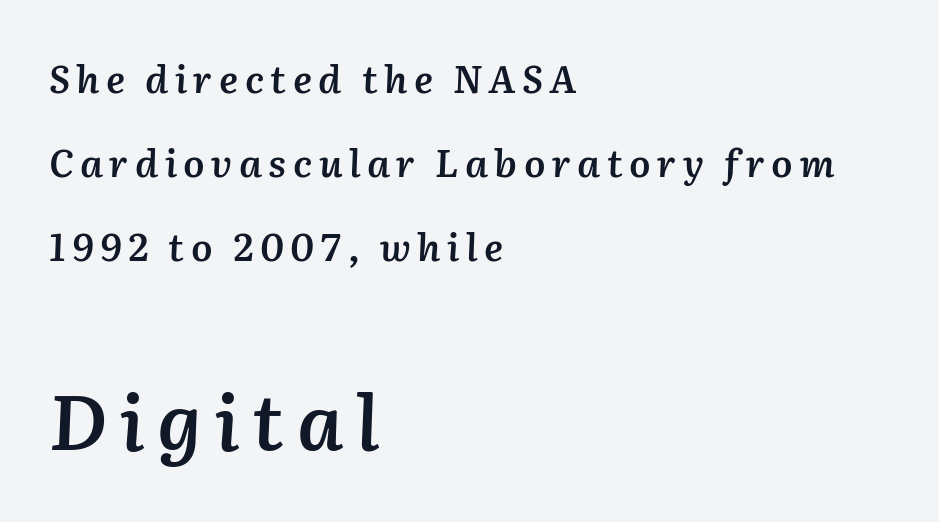
Do the characters align in a grid? No, the font is proportional. These words are printed semibold, heavier than regular yet not bold. Slant detected: the letters are inclined. Plain, unruled lines of type. Line beginnings align vertically; line endings do not.
